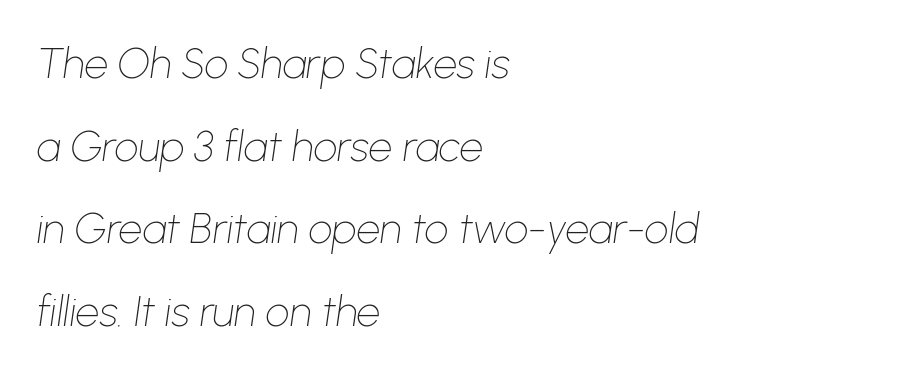
{"italic": "yes", "lean": "right", "slant_degrees": 8, "bold": "no", "weight": "thin", "width": "normal", "stroke_contrast": "low", "x_height": "medium", "monospaced": "no", "underline": "no", "align": "left", "line_spacing": "loose", "line_spacing_ratio": 1.97, "letter_spacing": "normal", "letter_spacing_em": 0.0, "glyph_px": 42}
